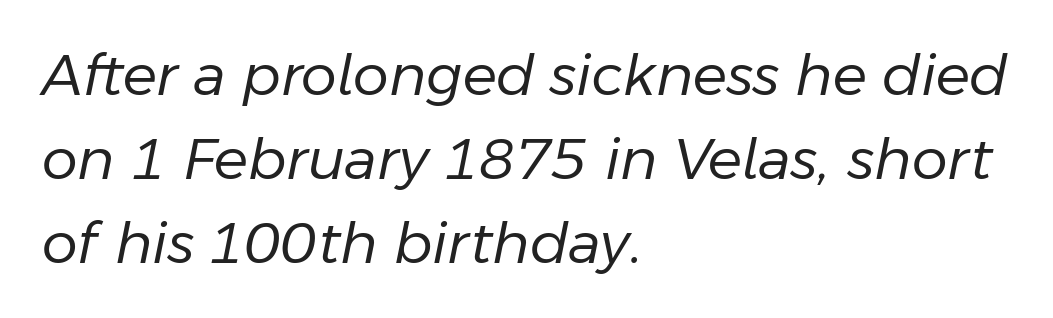
Q: Is the text bold? A: No.
Q: Is the text italic (slanted)? A: Yes, it leans right by about 11 degrees.
Q: Is the text underlined? A: No.
Q: How is the paragraph aligned? A: Left-aligned.
Q: Is the spacing between letters normal or unusually wide? A: Normal.
Q: Is the spacing between lines tight, normal or loose? A: Normal.
Q: Width (condensed, normal, or wide)? A: Normal.
Q: Stroke contrast? A: Low.
Q: x-height? A: Medium.
Q: Monospaced? A: No.
